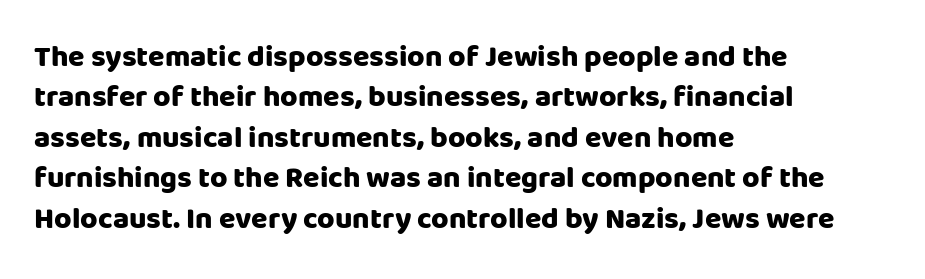
Spacing verdict: proportional, widths tailored to each character. Honestly, the row spacing looks completely unremarkable. Glyph-to-glyph distance matches everyday printed text. If you drew a line through each stem, it would be perfectly vertical. Descenders are the only things crossing below the line. Visually the block forms a straight wall on the left and a jagged coastline on the right.
